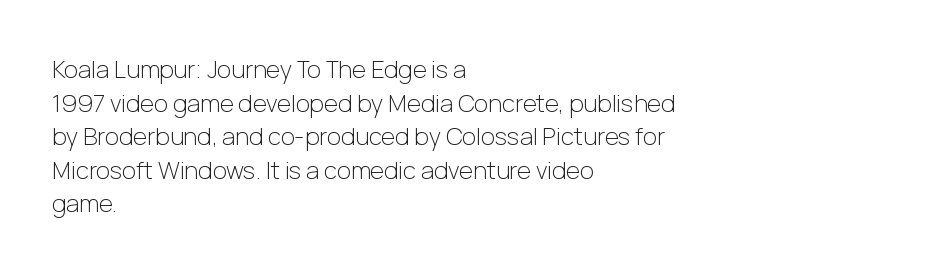
{"italic": "no", "bold": "no", "underline": "no", "align": "left", "line_spacing": "normal", "line_spacing_ratio": 1.4, "letter_spacing": "normal", "letter_spacing_em": 0.0, "glyph_px": 24}
